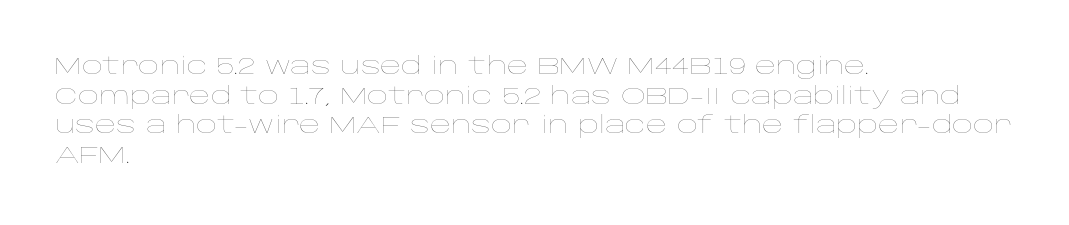
Q: Is the text bold? A: No.
Q: Is the text italic (slanted)? A: No, it is upright.
Q: Is the text underlined? A: No.
Q: How is the paragraph aligned? A: Left-aligned.
Q: Is the spacing between letters normal or unusually wide? A: Normal.
Q: Is the spacing between lines tight, normal or loose? A: Normal.
